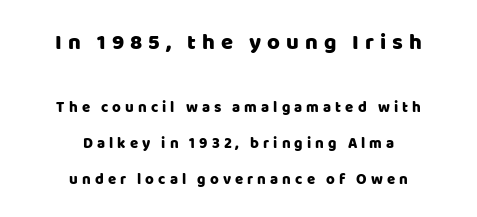
The image shows 22 px text type, upright; set centered, loose line spacing (2.42x), unusually wide letter spacing (+0.27 em), not underlined; the first (top) block is 1.47x larger.
